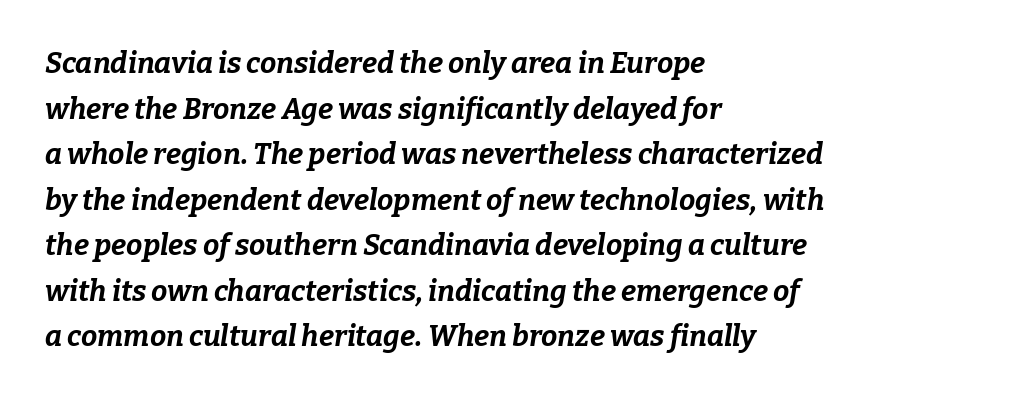
The type is set solid horizontally, with unmodified tracking. Underline: absent. The rendering uses a moderate line-height, typical for paragraphs. These lines stack with their left ends in a neat column.
